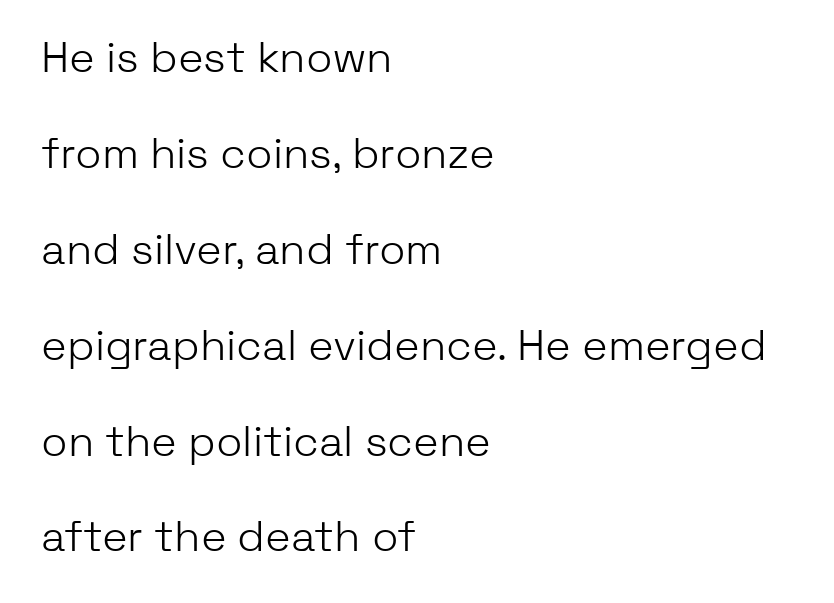
Honestly, there is no underline to notice here at all. Compared with typical paragraphs, the rows here are farther apart. Nothing sits at the stroke ends, so this counts as sans-serif. The compositor pushed each line to the left boundary.
